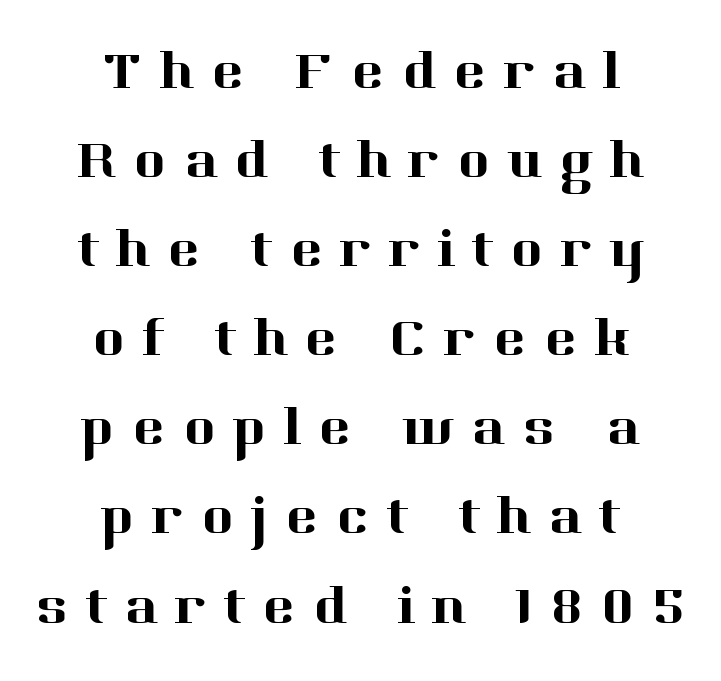
Q: Is the text italic (slanted)? A: No, it is upright.
Q: Is the typeface a serif or a sans-serif typeface? A: Serif.
Q: Is the text underlined? A: No.
Q: How is the paragraph aligned? A: Centered.
Q: Is the spacing between letters normal or unusually wide? A: Unusually wide.
Q: Is the spacing between lines tight, normal or loose? A: Normal.
Q: Width (condensed, normal, or wide)? A: Normal.
Q: Stroke contrast? A: High.
Q: x-height? A: Medium.
Q: Monospaced? A: No.
